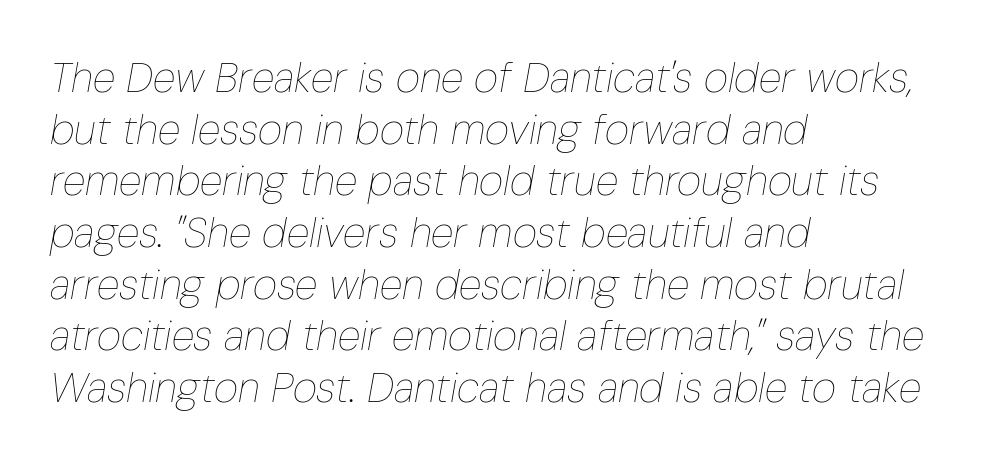
Here the glyphs are tracked normally, forming tight word shapes. The area under the type is left untouched. This reads as an unemphasized weight, regular at the heaviest. The axis of the letterforms is tilted away from vertical. Think of a printed novel: that variable character pitch is what you see here.
